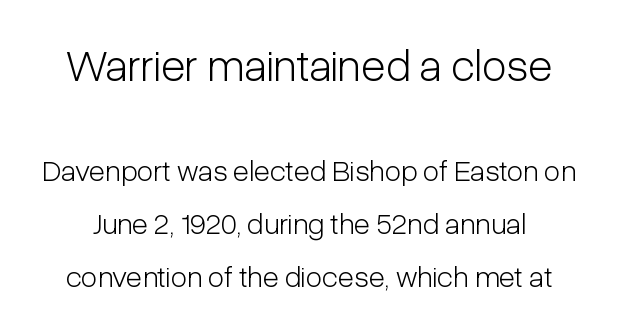
Each stroke keeps to a modest, everyday thickness or less. Is this a fixed-width face? No — the glyphs have proportional, varying widths. There is no visible air inserted between adjacent glyphs. Does the bottom block carry the larger type? No, the top block does.
